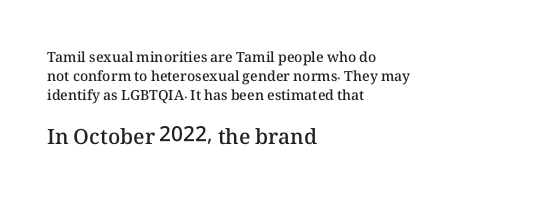
The image shows 21 px text type, upright; set left-aligned, normal line spacing (1.36x), normal letter spacing, not underlined; the second (bottom) block is 1.5x larger.
